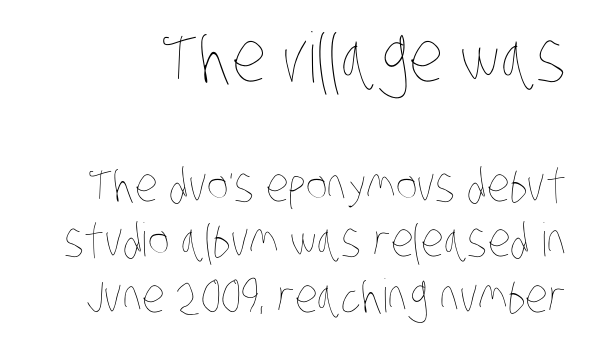
Q: Is the text bold? A: No.
Q: Is the text underlined? A: No.
Q: Is the spacing between letters normal or unusually wide? A: Normal.
Q: Which block of text is set in a larger size, the first (top) or the second (bottom)? A: The first (top) one.
Q: Width (condensed, normal, or wide)? A: Condensed.
Q: Stroke contrast? A: Low.
Q: x-height? A: Large.
Q: Monospaced? A: No.
